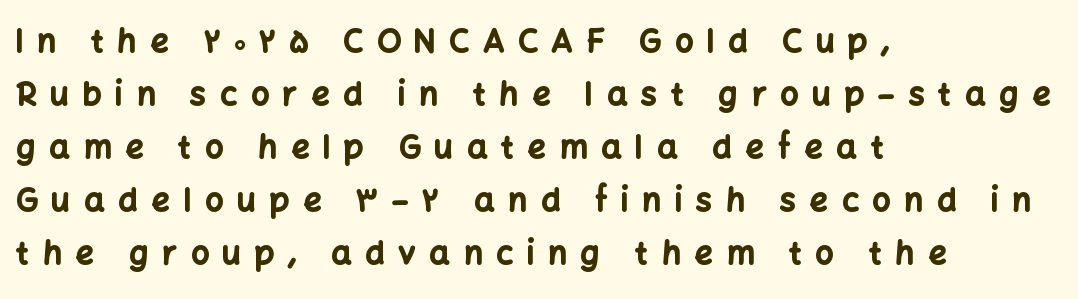
The zone under the glyphs is completely vacant. This sample uses an upright cut, with every glyph sitting square on the baseline. In terms of leading, this rendering sits right in the middle. A full-strength bold gives these letters their thick strokes. Spacing between characters has been opened up far beyond the box default. Casual observation: everything's shoved over to the left.
